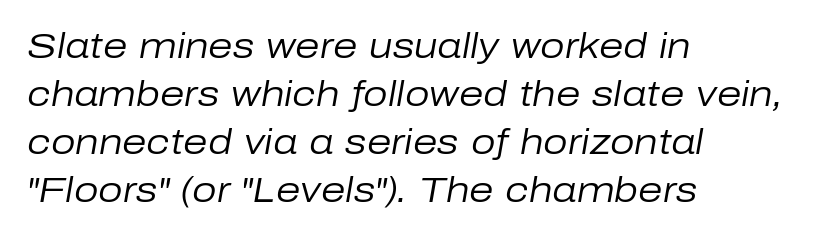
The image shows 35 px regular-weight type, italic (leaning right); set left-aligned, normal line spacing (1.37x), normal letter spacing, not underlined; low stroke contrast and a medium x-height.
